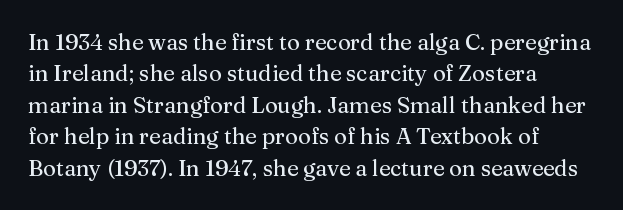
{"italic": "no", "underline": "no", "align": "left", "line_spacing": "normal", "line_spacing_ratio": 1.43, "letter_spacing": "normal", "letter_spacing_em": 0.0, "glyph_px": 22}
